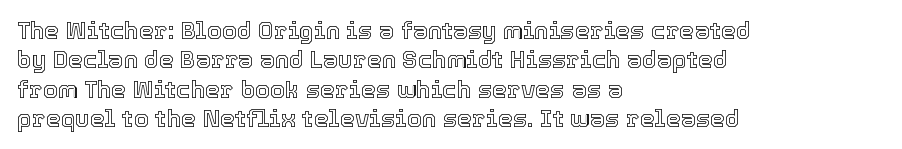
The image shows 24 px text type, upright; set left-aligned, line spacing 1.22x, normal letter spacing, not underlined.
